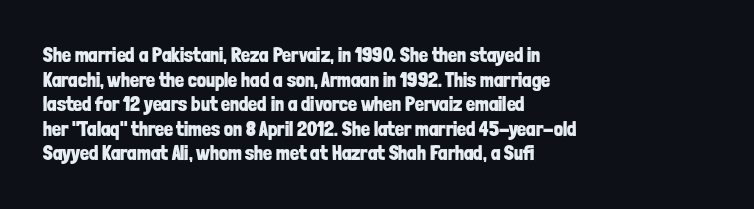
{"italic": "no", "bold": "yes", "underline": "no", "align": "left", "line_spacing_ratio": 1.23, "letter_spacing": "normal", "letter_spacing_em": 0.0, "glyph_px": 20}
